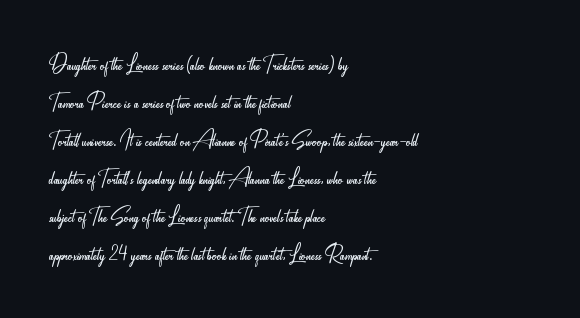
{"serif": "no", "bold": "no", "weight": "light", "width": "condensed", "stroke_contrast": "low", "x_height": "small", "monospaced": "no", "underline": "no", "align": "left", "line_spacing": "normal", "line_spacing_ratio": 1.36, "letter_spacing": "normal", "letter_spacing_em": 0.0, "glyph_px": 28}
